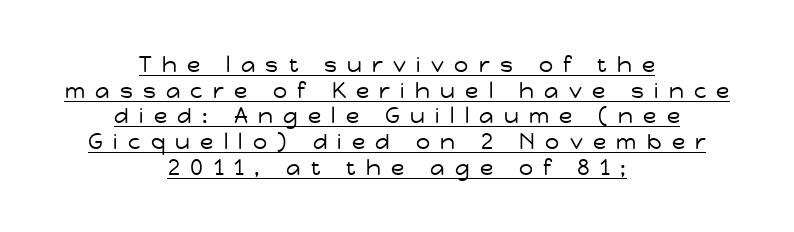
The image shows 22 px text type, upright; set centered, line spacing 1.17x, unusually wide letter spacing (+0.47 em), underlined.
